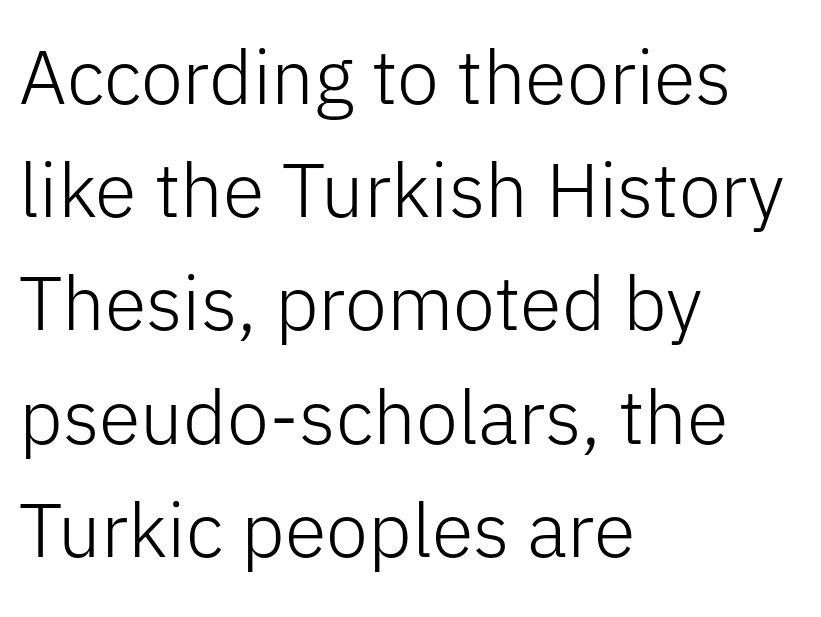
{"serif": "no", "italic": "no", "bold": "no", "weight": "light", "width": "normal", "stroke_contrast": "low", "x_height": "medium", "monospaced": "no", "underline": "no", "align": "left", "line_spacing": "normal", "line_spacing_ratio": 1.49, "letter_spacing": "normal", "letter_spacing_em": 0.0, "glyph_px": 76}
